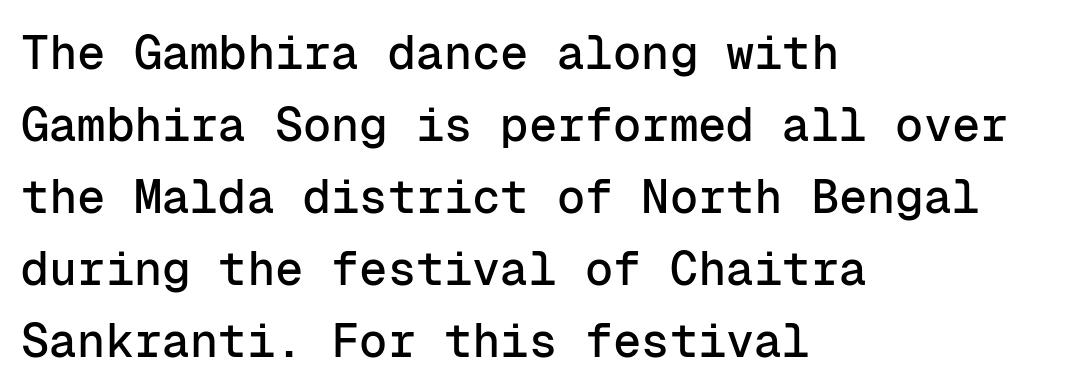
Q: Is the text italic (slanted)? A: No, it is upright.
Q: Is the typeface a serif or a sans-serif typeface? A: Sans-serif.
Q: Is the text underlined? A: No.
Q: How is the paragraph aligned? A: Left-aligned.
Q: Is the spacing between letters normal or unusually wide? A: Normal.
Q: Is the spacing between lines tight, normal or loose? A: Normal.
Q: Width (condensed, normal, or wide)? A: Normal.
Q: Stroke contrast? A: Low.
Q: x-height? A: Medium.
Q: Monospaced? A: Yes.
